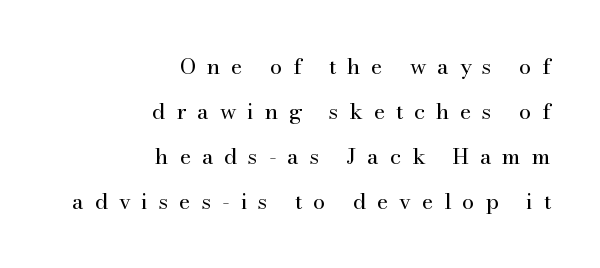
{"italic": "no", "bold": "no", "underline": "no", "align": "right", "line_spacing": "loose", "line_spacing_ratio": 2.05, "letter_spacing": "wide", "letter_spacing_em": 0.49, "glyph_px": 22}
